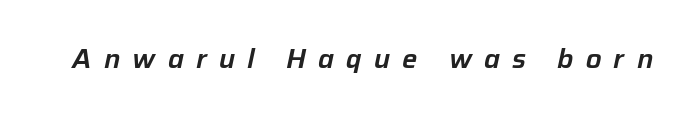
The image shows 27 px text type, italic (leaning right); set unusually wide letter spacing (+0.45 em), not underlined.
